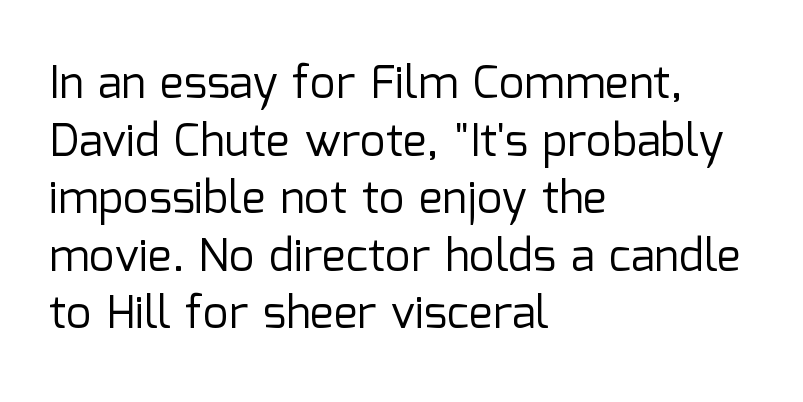
The image shows 45 px regular-weight sans-serif type, upright; set left-aligned, normal line spacing (1.28x), normal letter spacing, not underlined; low stroke contrast and a medium x-height.
